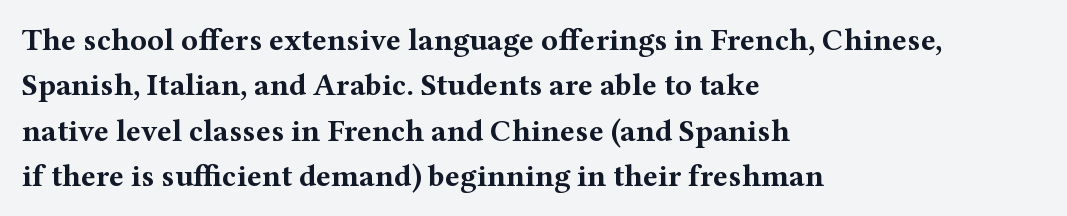
{"serif": "yes", "italic": "no", "bold": "yes", "weight": "bold", "width": "wide", "stroke_contrast": "medium", "x_height": "medium", "monospaced": "no", "underline": "no", "align": "left", "line_spacing": "normal", "line_spacing_ratio": 1.46, "letter_spacing": "normal", "letter_spacing_em": 0.0, "glyph_px": 31}
